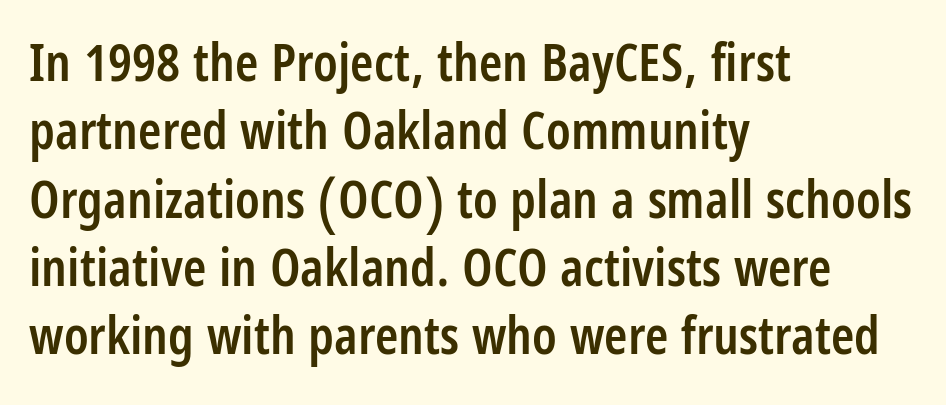
The letterforms sit shoulder to shoulder at normal distance. Style check: upright. Is there much room between lines? A standard amount, neither cramped nor airy. The face used here is a sans, in the tradition of grotesques and geometrics.
